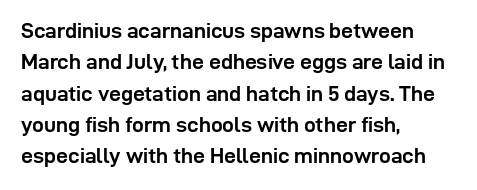
{"italic": "no", "bold": "yes", "underline": "no", "align": "left", "line_spacing": "normal", "line_spacing_ratio": 1.49, "letter_spacing": "normal", "letter_spacing_em": 0.0, "glyph_px": 21}
